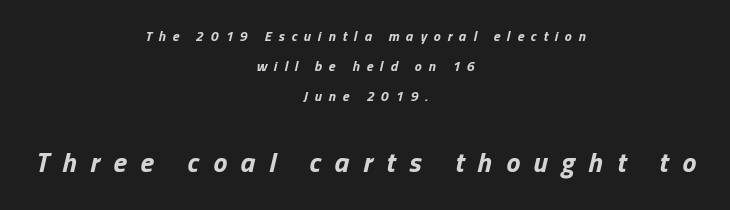
The image shows 28 px bold type, italic (leaning right); set centered, loose line spacing (2.15x), unusually wide letter spacing (+0.49 em), not underlined; the second (bottom) block is 2.0x larger; low stroke contrast and a medium x-height.
